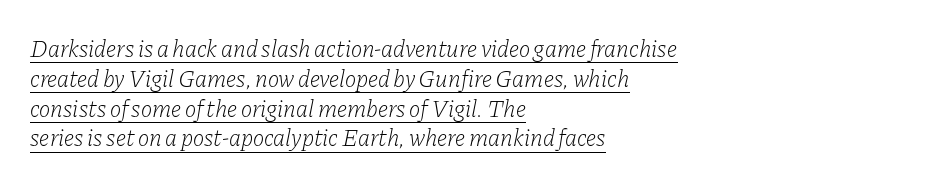
{"italic": "yes", "lean": "right", "slant_degrees": 11, "bold": "no", "underline": "yes", "align": "left", "line_spacing_ratio": 1.24, "letter_spacing": "normal", "letter_spacing_em": 0.0, "glyph_px": 24}
